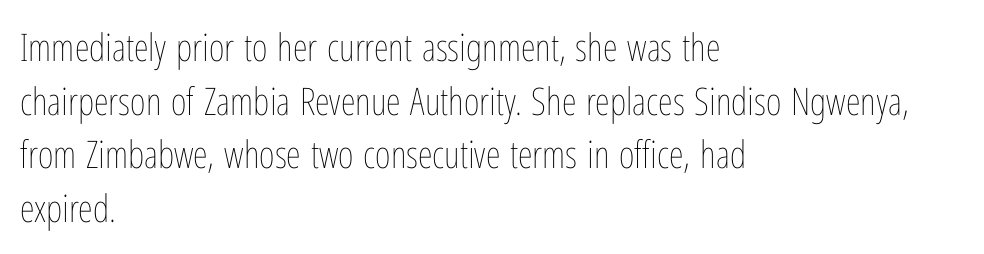
The passage shown stacks its lines at a standard gap. The line texture is even and compact thanks to regular tracking. The letters stand straight up with perfectly vertical stems. Alignment: flush left.
